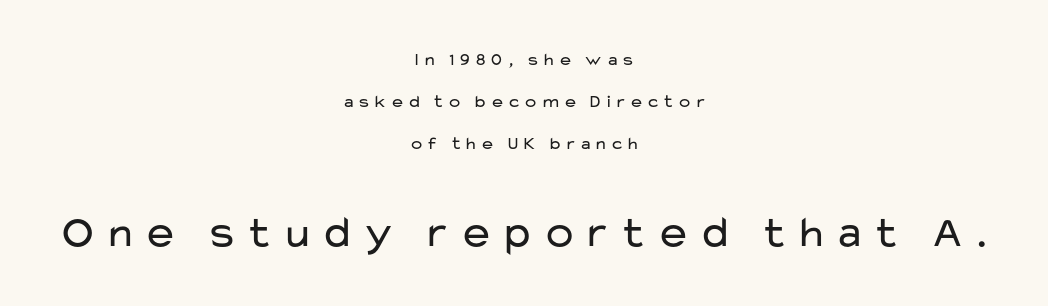
The image shows 44 px regular-weight, wide sans-serif type, upright; set centered, loose line spacing (2.32x), not underlined; the second (bottom) block is 2.44x larger; low stroke contrast and a medium x-height.
